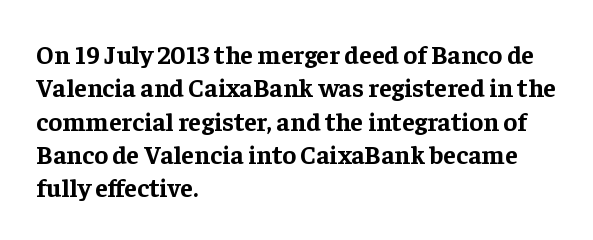
The image shows 26 px bold type, upright; set left-aligned, normal line spacing (1.28x), normal letter spacing, not underlined.
